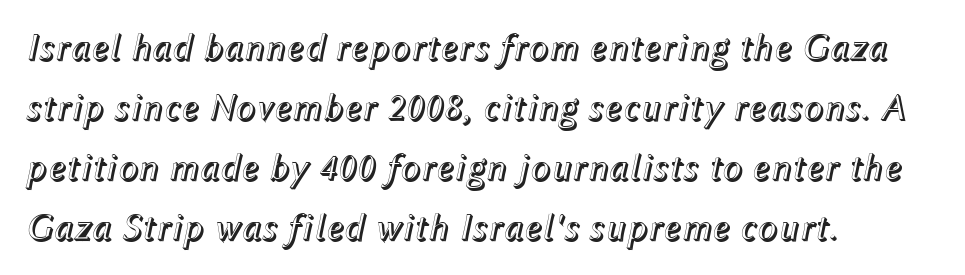
Q: Is the text italic (slanted)? A: Yes, it leans right by about 12 degrees.
Q: Is the text underlined? A: No.
Q: How is the paragraph aligned? A: Left-aligned.
Q: Is the spacing between letters normal or unusually wide? A: Normal.
Q: Is the spacing between lines tight, normal or loose? A: Normal.
Q: Width (condensed, normal, or wide)? A: Normal.
Q: x-height? A: Medium.
Q: Monospaced? A: No.
